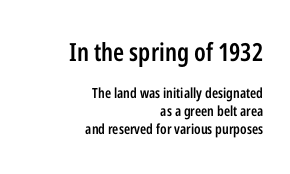
{"italic": "no", "bold": "semi", "underline": "no", "align": "right", "line_spacing": "normal", "line_spacing_ratio": 1.28, "letter_spacing": "normal", "letter_spacing_em": 0.0, "larger_block": "first", "size_ratio": 1.79, "glyph_px": 25}
